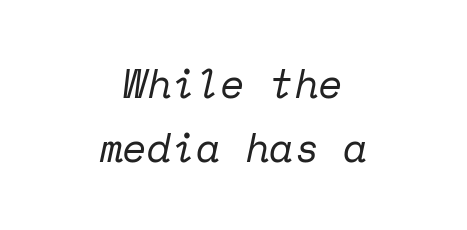
{"serif": "yes", "italic": "yes", "lean": "right", "slant_degrees": 12, "bold": "no", "weight": "regular", "width": "normal", "stroke_contrast": "low", "x_height": "medium", "monospaced": "yes", "underline": "no", "align": "center", "line_spacing": "normal", "line_spacing_ratio": 1.59, "letter_spacing": "normal", "letter_spacing_em": 0.0, "glyph_px": 40}
